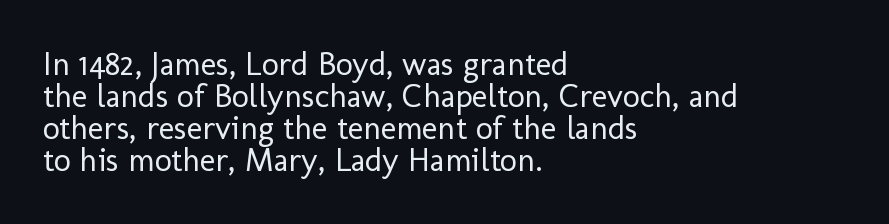
Q: Is the text bold? A: No.
Q: Is the text italic (slanted)? A: No, it is upright.
Q: Is the typeface a serif or a sans-serif typeface? A: Sans-serif.
Q: Is the text underlined? A: No.
Q: How is the paragraph aligned? A: Left-aligned.
Q: Is the spacing between letters normal or unusually wide? A: Normal.
Q: Is the spacing between lines tight, normal or loose? A: Tight.
Q: Width (condensed, normal, or wide)? A: Normal.
Q: Stroke contrast? A: Low.
Q: x-height? A: Medium.
Q: Monospaced? A: No.
